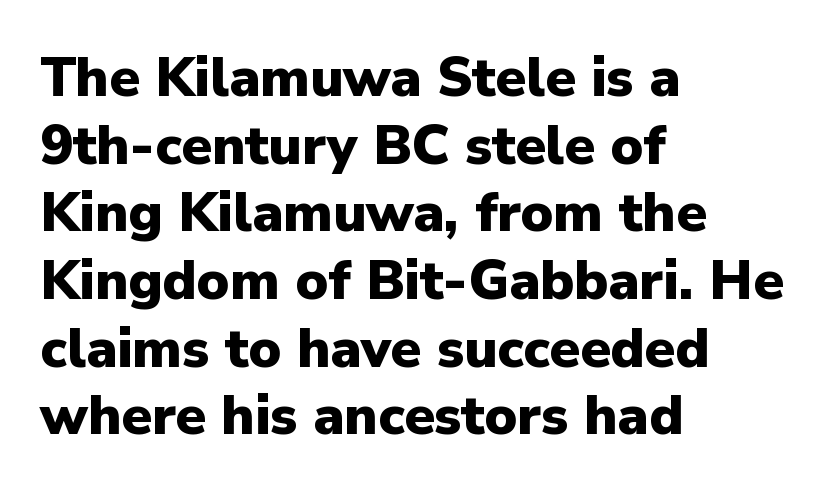
{"serif": "no", "italic": "no", "bold": "yes", "weight": "heavy", "width": "normal", "stroke_contrast": "low", "x_height": "medium", "monospaced": "no", "underline": "no", "align": "left", "line_spacing_ratio": 1.23, "letter_spacing": "normal", "letter_spacing_em": 0.0, "glyph_px": 55}
